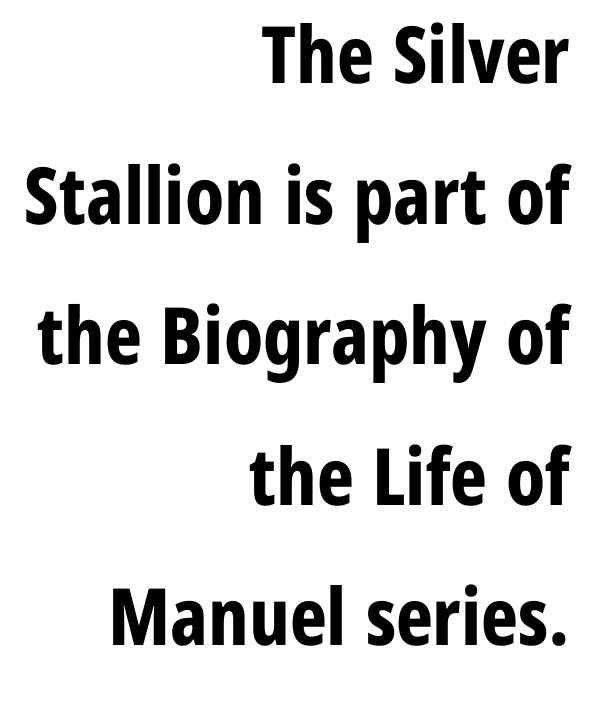
Q: Is the text bold? A: Yes.
Q: Is the text italic (slanted)? A: No, it is upright.
Q: Is the typeface a serif or a sans-serif typeface? A: Sans-serif.
Q: Is the text underlined? A: No.
Q: How is the paragraph aligned? A: Right-aligned.
Q: Is the spacing between letters normal or unusually wide? A: Normal.
Q: Width (condensed, normal, or wide)? A: Condensed.
Q: Stroke contrast? A: Low.
Q: x-height? A: Medium.
Q: Monospaced? A: No.
